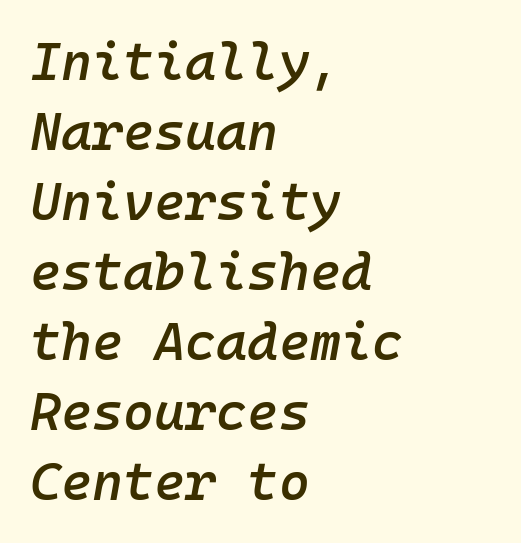
{"italic": "yes", "lean": "right", "slant_degrees": 10, "bold": "semi", "weight": "semibold", "width": "normal", "stroke_contrast": "low", "x_height": "medium", "monospaced": "yes", "underline": "no", "align": "left", "line_spacing": "normal", "line_spacing_ratio": 1.32, "letter_spacing": "normal", "letter_spacing_em": 0.0, "glyph_px": 53}
